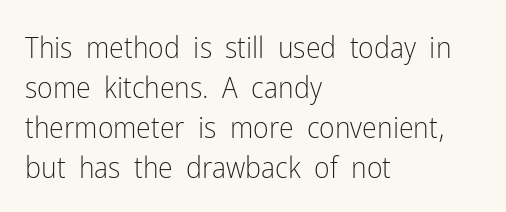
Caption: multi-line text, flush left, ragged right. The designer went with a sans here, leaving each stem footless. The designer left line spacing at the default. A quiet, ordinary-to-light weight characterises the typeface. The passage shown is not underscored anywhere. The passage shown is typed in a proportional face where columns would drift.
